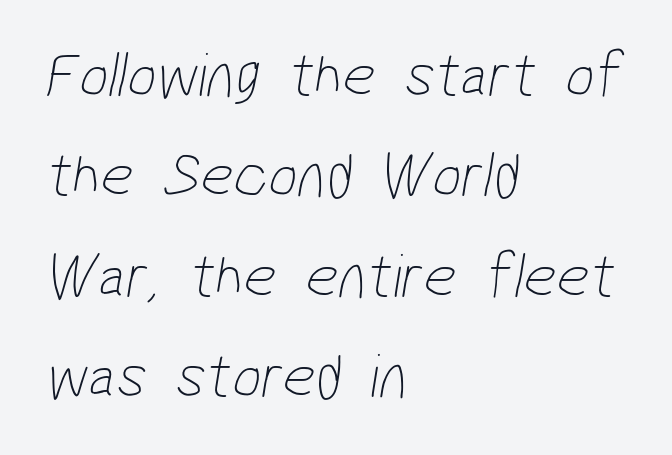
Q: Is the text bold? A: No.
Q: Is the typeface a serif or a sans-serif typeface? A: Sans-serif.
Q: Is the text underlined? A: No.
Q: How is the paragraph aligned? A: Left-aligned.
Q: Is the spacing between letters normal or unusually wide? A: Normal.
Q: Is the spacing between lines tight, normal or loose? A: Normal.
Q: Width (condensed, normal, or wide)? A: Condensed.
Q: Stroke contrast? A: Low.
Q: x-height? A: Medium.
Q: Monospaced? A: No.
